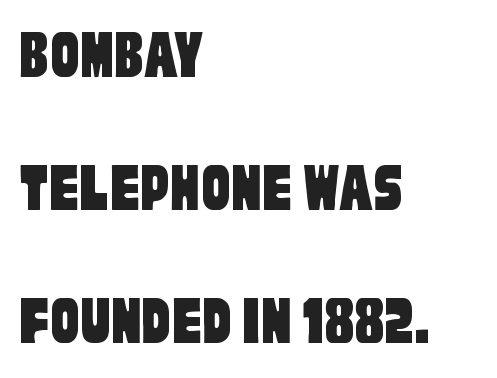
Q: Is the typeface a serif or a sans-serif typeface? A: Sans-serif.
Q: Is the text underlined? A: No.
Q: How is the paragraph aligned? A: Left-aligned.
Q: Is the spacing between letters normal or unusually wide? A: Normal.
Q: Width (condensed, normal, or wide)? A: Condensed.
Q: Stroke contrast? A: Low.
Q: x-height? A: Large.
Q: Monospaced? A: No.
